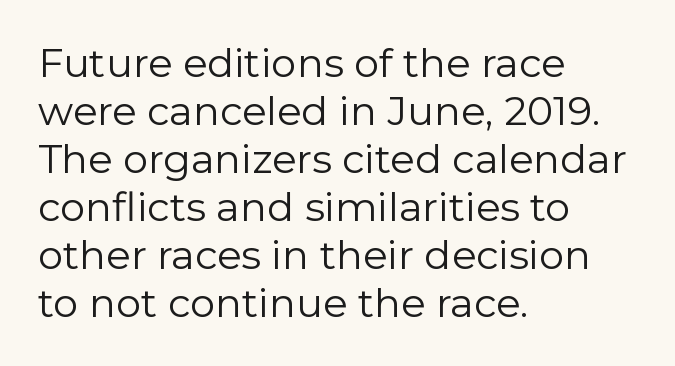
Honestly, the letter spacing is just normal — you wouldn't notice it. Letterform terminals end flat and unadorned throughout the passage. The compositor pushed each line to the left boundary. Underline: absent. The passage shown is typed in a proportional face where columns would drift. When letters stand straight like this, we call the style roman or upright.
